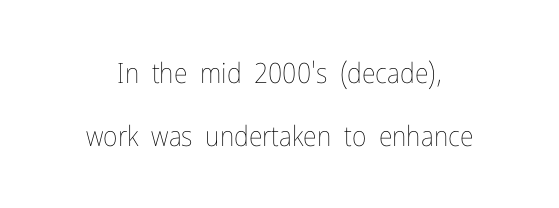
Q: Is the text bold? A: No.
Q: Is the text italic (slanted)? A: No, it is upright.
Q: Is the text underlined? A: No.
Q: Is the spacing between letters normal or unusually wide? A: Normal.
Q: Is the spacing between lines tight, normal or loose? A: Loose.
Q: Width (condensed, normal, or wide)? A: Condensed.
Q: Stroke contrast? A: Low.
Q: x-height? A: Medium.
Q: Monospaced? A: No.
